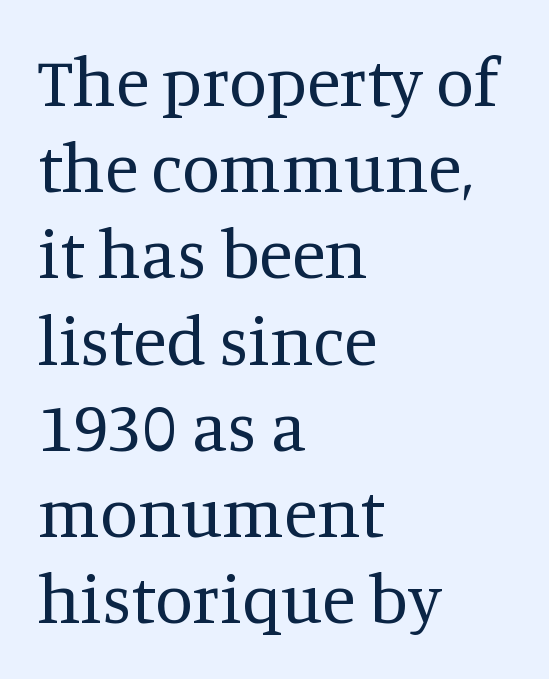
Visually the block forms a straight wall on the left and a jagged coastline on the right. This rendering features lettering with no underline. Tall strokes in this sample are plumb rather than angled. Do the characters align in a grid? No, the font is proportional.
